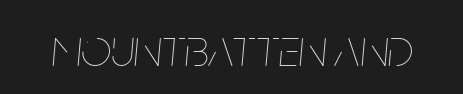
{"italic": "yes", "lean": "right", "slant_degrees": 5, "bold": "no", "weight": "thin", "width": "condensed", "stroke_contrast": "low", "x_height": "large", "monospaced": "no", "underline": "no", "letter_spacing": "normal", "letter_spacing_em": 0.0, "glyph_px": 53}
